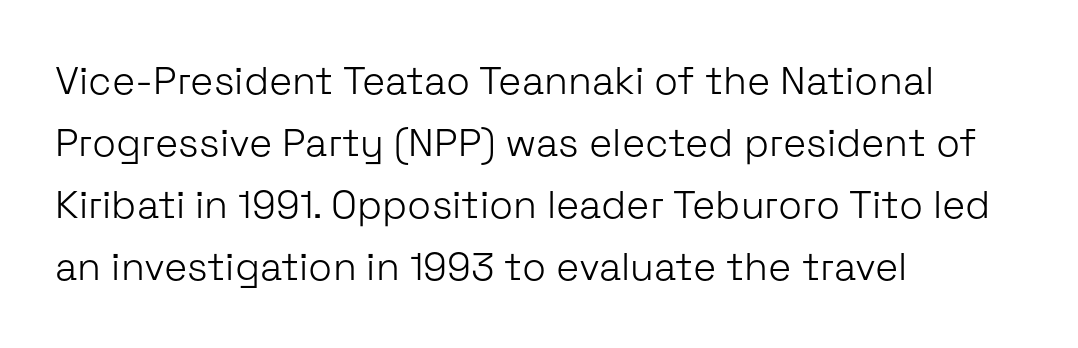
Q: Is the text bold? A: No.
Q: Is the text italic (slanted)? A: No, it is upright.
Q: Is the typeface a serif or a sans-serif typeface? A: Sans-serif.
Q: Is the text underlined? A: No.
Q: How is the paragraph aligned? A: Left-aligned.
Q: Is the spacing between letters normal or unusually wide? A: Normal.
Q: Is the spacing between lines tight, normal or loose? A: Normal.
Q: Width (condensed, normal, or wide)? A: Normal.
Q: Stroke contrast? A: Low.
Q: x-height? A: Medium.
Q: Monospaced? A: No.
